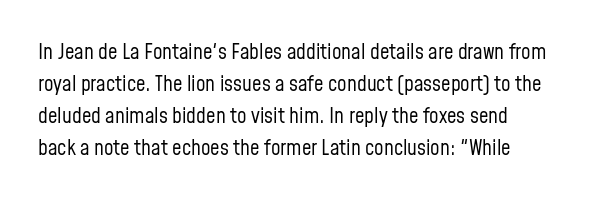
The image shows 21 px text type, upright; set left-aligned, normal line spacing (1.52x), normal letter spacing, not underlined.
